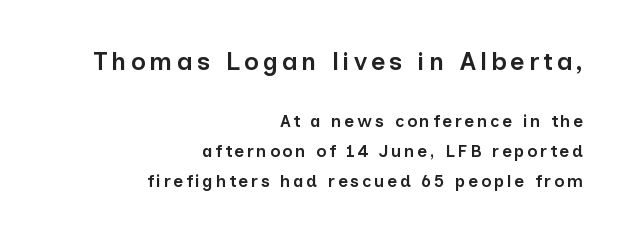
Q: Is the text bold? A: Semi-bold.
Q: Is the text italic (slanted)? A: No, it is upright.
Q: Is the text underlined? A: No.
Q: How is the paragraph aligned? A: Right-aligned.
Q: Which block of text is set in a larger size, the first (top) or the second (bottom)? A: The first (top) one.
